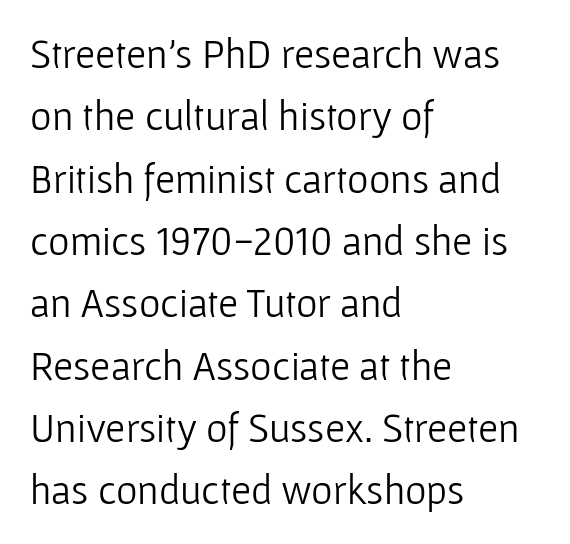
The image shows 41 px light sans-serif type, upright; set left-aligned, normal line spacing (1.52x), normal letter spacing, not underlined; low stroke contrast and a medium x-height.
